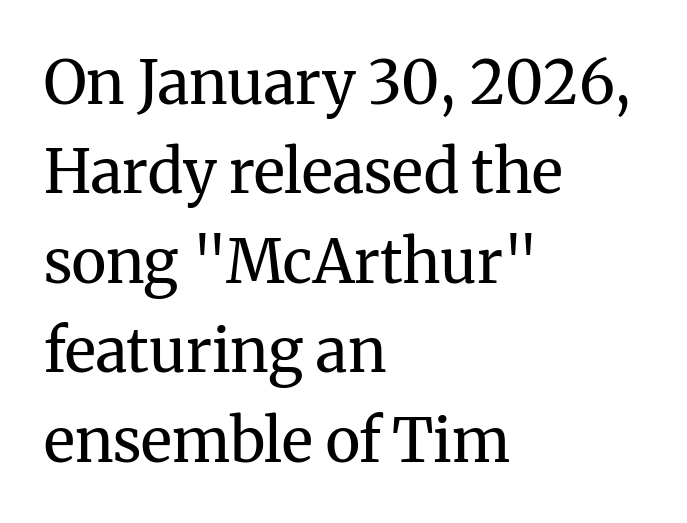
{"serif": "yes", "italic": "no", "bold": "no", "weight": "regular", "width": "normal", "stroke_contrast": "medium", "x_height": "medium", "monospaced": "no", "underline": "no", "align": "left", "line_spacing": "normal", "line_spacing_ratio": 1.49, "letter_spacing": "normal", "letter_spacing_em": 0.0, "glyph_px": 60}
